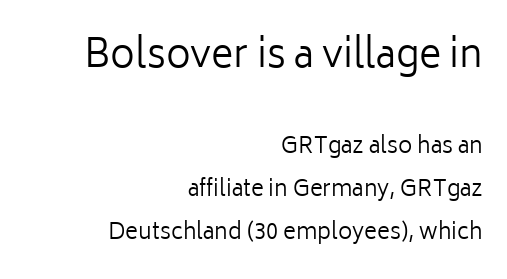
The image shows 38 px regular-weight sans-serif type, upright; set right-aligned, loose line spacing (1.95x), normal letter spacing, not underlined; the first (top) block is 1.73x larger; low stroke contrast and a medium x-height.
